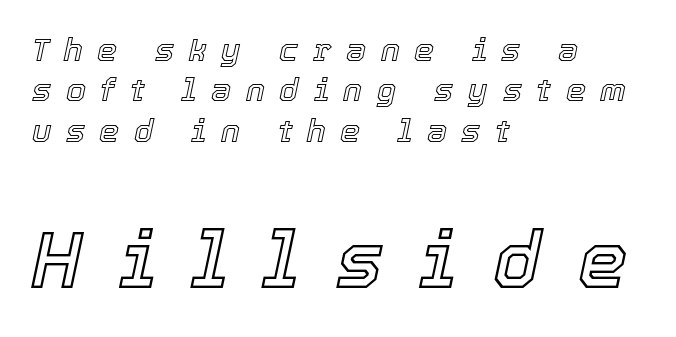
{"italic": "yes", "lean": "right", "slant_degrees": 12, "width": "normal", "x_height": "medium", "monospaced": "no", "underline": "no", "align": "left", "line_spacing": "normal", "line_spacing_ratio": 1.26, "letter_spacing": "wide", "letter_spacing_em": 0.45, "larger_block": "second", "size_ratio": 2.47, "glyph_px": 79}
